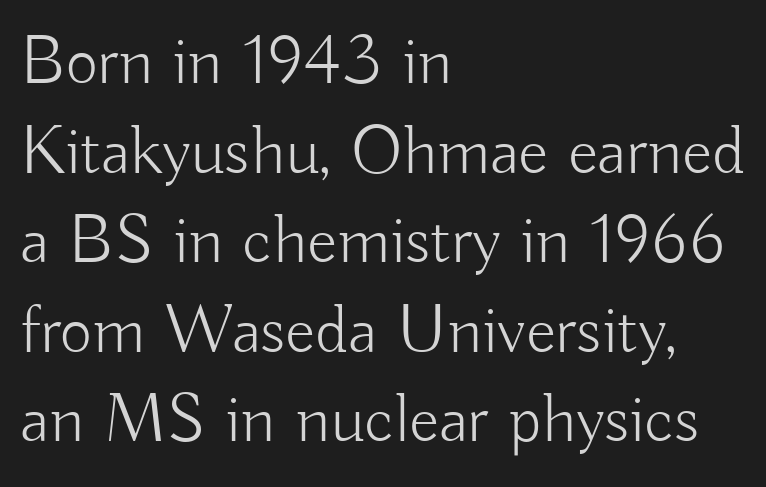
{"serif": "no", "italic": "no", "bold": "no", "weight": "light", "width": "normal", "stroke_contrast": "low", "x_height": "small", "monospaced": "no", "underline": "no", "align": "left", "line_spacing": "normal", "line_spacing_ratio": 1.28, "letter_spacing": "normal", "letter_spacing_em": 0.0, "glyph_px": 70}
